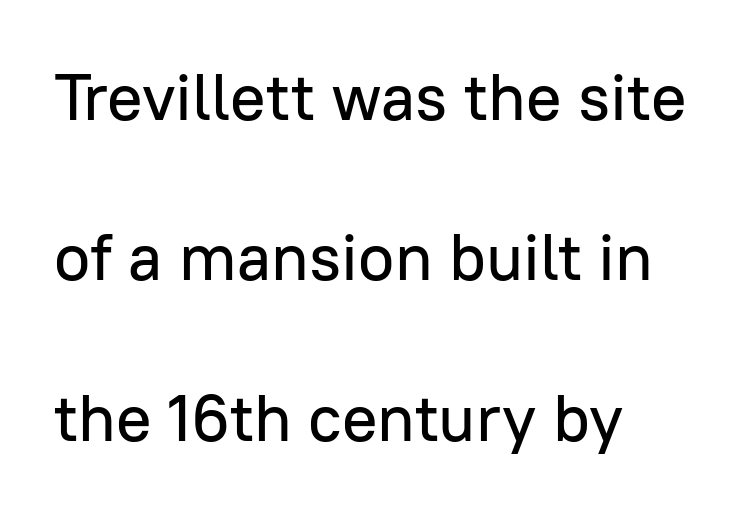
Q: Is the text italic (slanted)? A: No, it is upright.
Q: Is the typeface a serif or a sans-serif typeface? A: Sans-serif.
Q: Is the text underlined? A: No.
Q: How is the paragraph aligned? A: Left-aligned.
Q: Is the spacing between letters normal or unusually wide? A: Normal.
Q: Is the spacing between lines tight, normal or loose? A: Loose.
Q: Width (condensed, normal, or wide)? A: Normal.
Q: Stroke contrast? A: Low.
Q: x-height? A: Medium.
Q: Monospaced? A: No.
